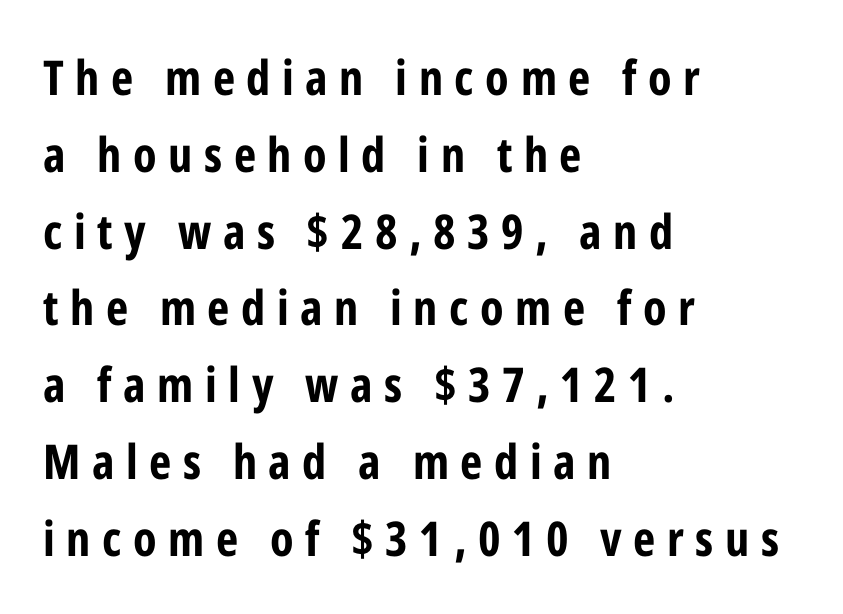
Q: Is the text bold? A: Yes.
Q: Is the text italic (slanted)? A: No, it is upright.
Q: Is the typeface a serif or a sans-serif typeface? A: Sans-serif.
Q: Is the text underlined? A: No.
Q: How is the paragraph aligned? A: Left-aligned.
Q: Is the spacing between letters normal or unusually wide? A: Unusually wide.
Q: Is the spacing between lines tight, normal or loose? A: Normal.
Q: Width (condensed, normal, or wide)? A: Condensed.
Q: Stroke contrast? A: Low.
Q: x-height? A: Medium.
Q: Monospaced? A: No.
